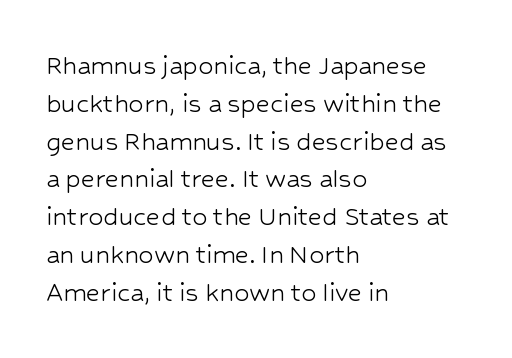
The foot of each line stays bare and open. Stroke thickness stays within the range of a standard reading face or lighter. Does the leading feel generous? No, just average. Here the designer chose a conventional face with non-uniform glyph widths.
